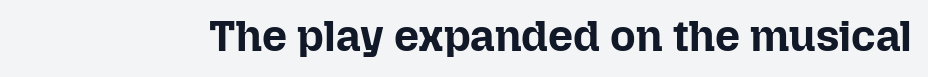
The tracking reads as untouched default to a designer's eye. If you drew a line through each stem, it would be perfectly vertical. You'd pick this weight for a headline — it's a proper bold. The passage shown is typed in a proportional face where columns would drift.
